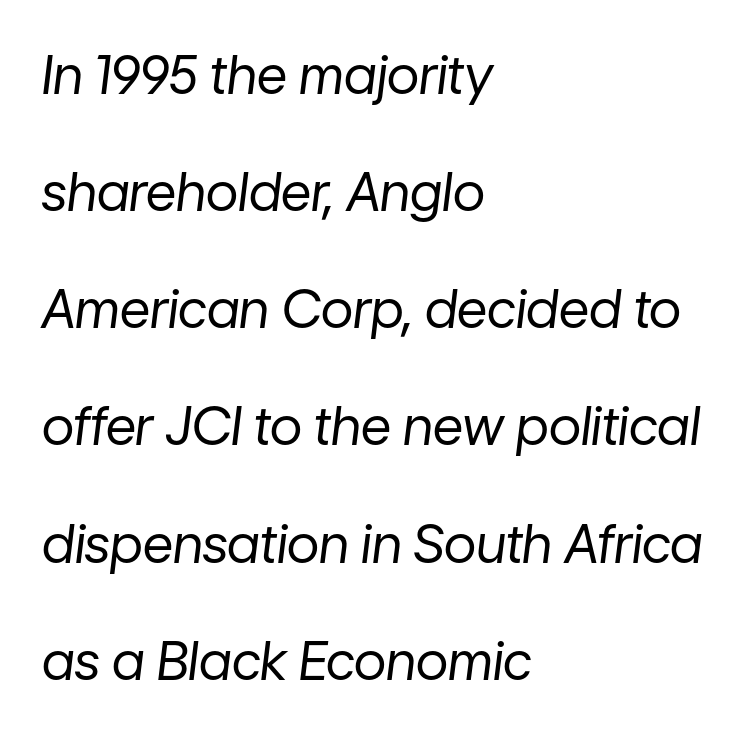
Q: Is the text bold? A: No.
Q: Is the text italic (slanted)? A: Yes, it leans right by about 7 degrees.
Q: Is the text underlined? A: No.
Q: How is the paragraph aligned? A: Left-aligned.
Q: Is the spacing between letters normal or unusually wide? A: Normal.
Q: Is the spacing between lines tight, normal or loose? A: Loose.
Q: Width (condensed, normal, or wide)? A: Normal.
Q: Stroke contrast? A: Low.
Q: x-height? A: Medium.
Q: Monospaced? A: No.
